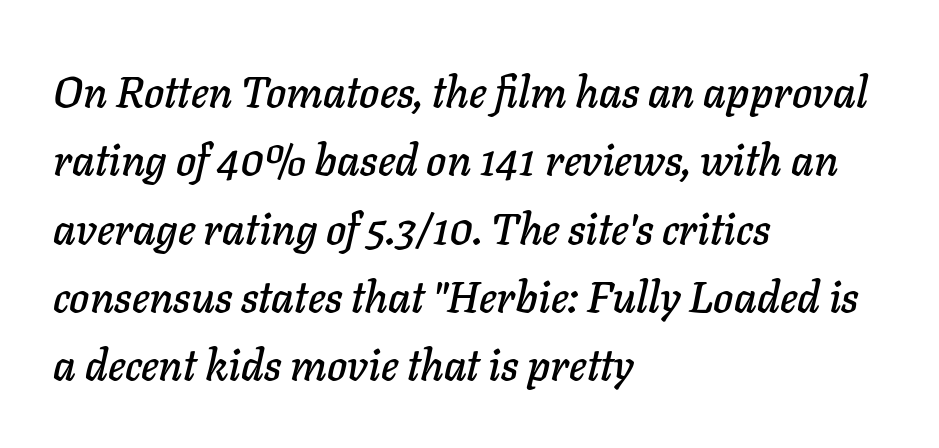
Italic: yes, the glyphs are oblique. Notice how the passage keeps a crisp vertical edge on the left only. Vertically, the passage feels balanced, rows spaced as you'd expect. Nothing unusual about the tracking: characters are spaced as the font intends. Underlining? Definitely not there.
